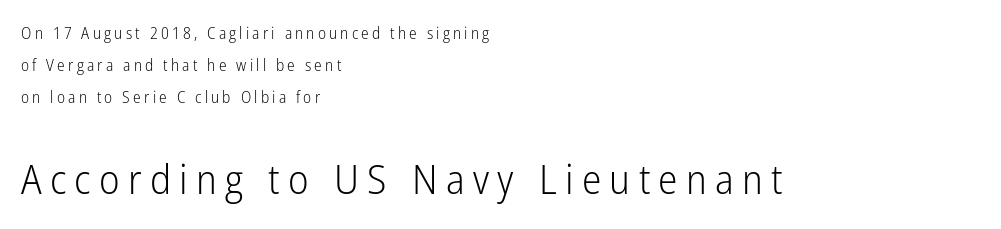
{"serif": "no", "italic": "no", "bold": "no", "weight": "light", "width": "condensed", "stroke_contrast": "low", "x_height": "medium", "monospaced": "no", "underline": "no", "align": "left", "line_spacing": "loose", "line_spacing_ratio": 2.01, "letter_spacing": "wide", "letter_spacing_em": 0.2, "larger_block": "second", "size_ratio": 2.56, "glyph_px": 41}
